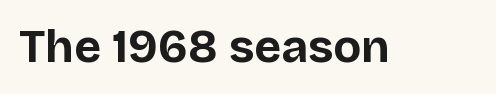
{"serif": "no", "italic": "no", "bold": "yes", "weight": "bold", "width": "normal", "stroke_contrast": "low", "x_height": "large", "monospaced": "no", "underline": "no", "letter_spacing": "normal", "letter_spacing_em": 0.0, "glyph_px": 46}
